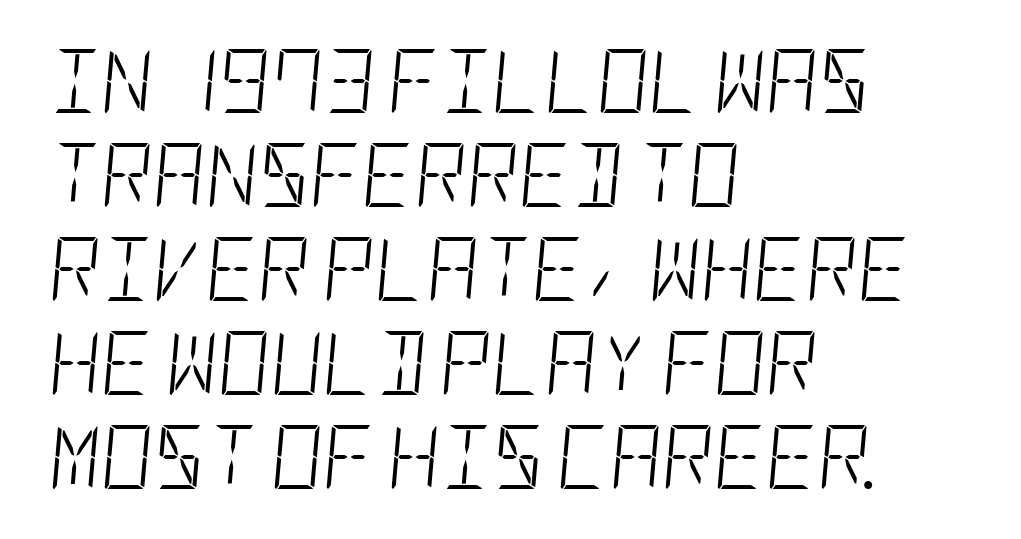
Glyph-to-glyph distance matches everyday printed text. These lines sit exactly where default settings would place them. The specimen omits any rule beneath the text block's lines. The setting favours the left margin, as ordinary paragraphs usually do. The face looks like a standard text weight, possibly lighter.
